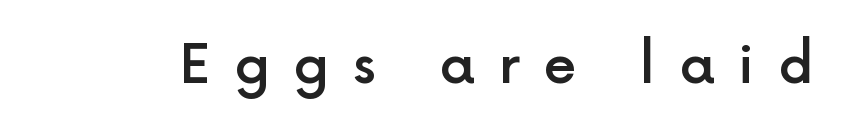
The image shows 53 px semibold sans-serif type, upright; set unusually wide letter spacing (+0.45 em), not underlined; a medium x-height.
